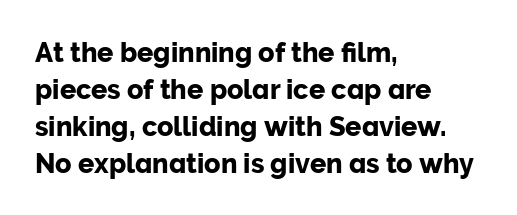
The image shows 27 px text type, upright; set left-aligned, normal line spacing (1.37x), normal letter spacing, not underlined.
